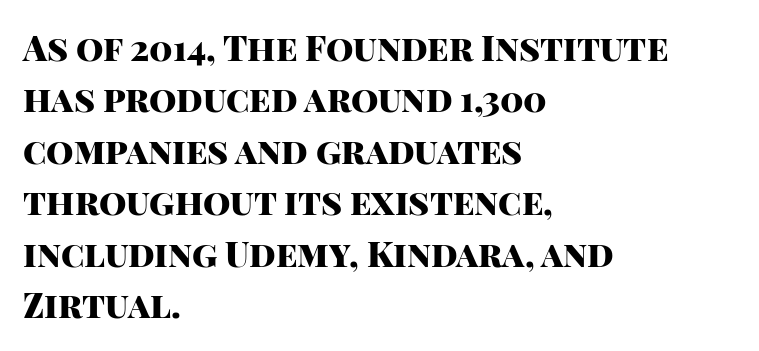
The image shows 35 px heavy sans-serif type, upright; set left-aligned, normal line spacing (1.47x), normal letter spacing, not underlined; high stroke contrast and a large x-height.
